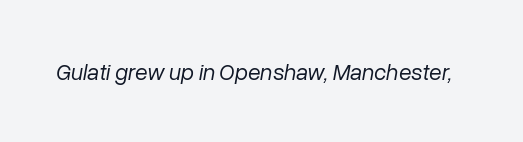
Q: Is the text bold? A: No.
Q: Is the text italic (slanted)? A: Yes, it leans right by about 10 degrees.
Q: Is the text underlined? A: No.
Q: Is the spacing between letters normal or unusually wide? A: Normal.
